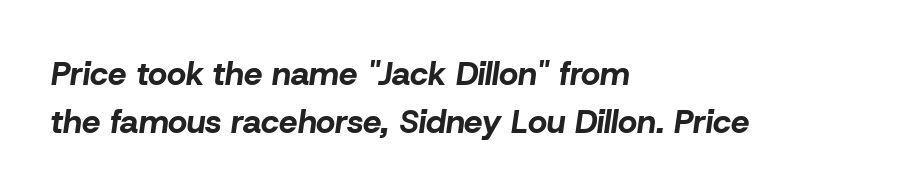
{"italic": "yes", "lean": "right", "slant_degrees": 8, "bold": "yes", "weight": "bold", "width": "normal", "stroke_contrast": "low", "x_height": "medium", "monospaced": "no", "underline": "no", "align": "left", "line_spacing": "normal", "line_spacing_ratio": 1.44, "letter_spacing": "normal", "letter_spacing_em": 0.0, "glyph_px": 33}
